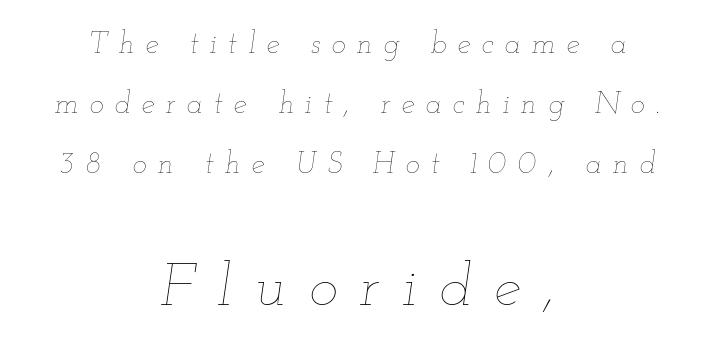
The image shows 61 px thin, wide type, italic (leaning right); set centered, loose line spacing (2.0x), unusually wide letter spacing (+0.37 em), not underlined; the second (bottom) block is 2.03x larger; low stroke contrast and a small x-height.
